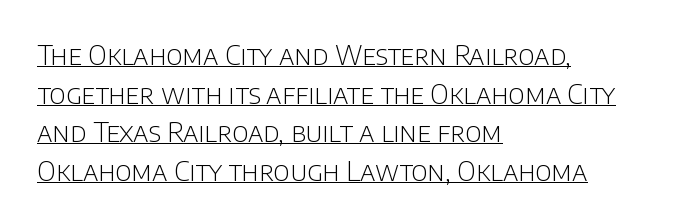
Letters have the restrained weight of plain body copy at most. What stands out about the letter spacing? Nothing — it is the standard amount. This block has exactly the height ordinary leading produces. Alignment: flush left.
